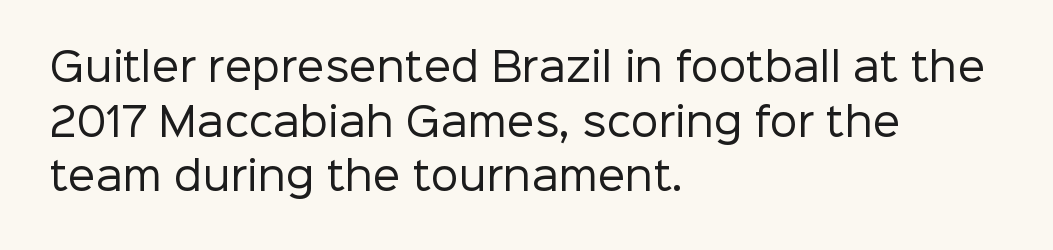
The image shows 39 px regular-weight sans-serif type, upright; set left-aligned, normal line spacing (1.4x), normal letter spacing, not underlined; low stroke contrast and a medium x-height.
